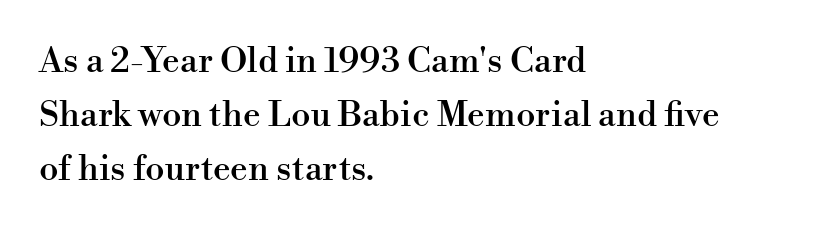
The image shows 35 px serif type, upright; set left-aligned, normal line spacing (1.55x), normal letter spacing, not underlined; high stroke contrast and a small x-height.
